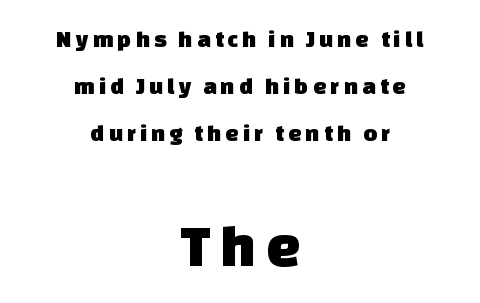
The image shows 60 px sans-serif type; set centered, loose line spacing (1.95x), not underlined; the second (bottom) block is 2.5x larger; low stroke contrast and a large x-height.
